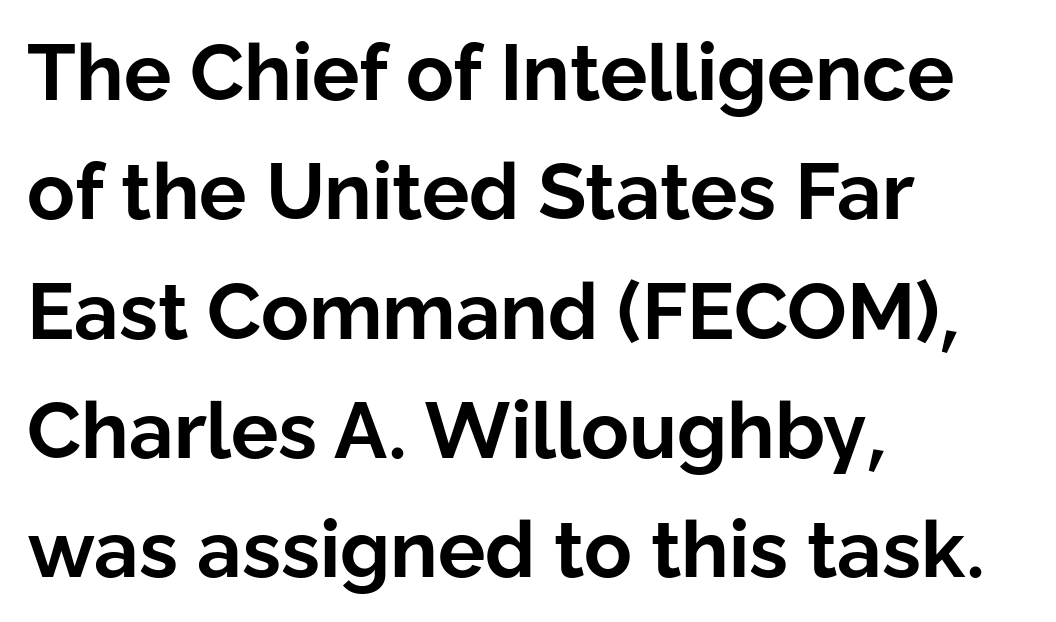
{"serif": "no", "italic": "no", "bold": "yes", "weight": "bold", "width": "normal", "stroke_contrast": "low", "x_height": "medium", "monospaced": "no", "underline": "no", "align": "left", "line_spacing": "normal", "line_spacing_ratio": 1.51, "letter_spacing": "normal", "letter_spacing_em": 0.0, "glyph_px": 79}
